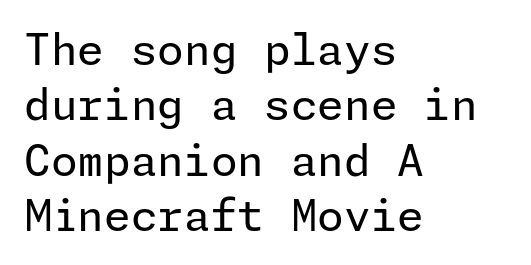
{"serif": "no", "italic": "no", "bold": "no", "weight": "regular", "width": "normal", "stroke_contrast": "low", "x_height": "medium", "underline": "no", "align": "left", "line_spacing": "normal", "line_spacing_ratio": 1.29, "letter_spacing": "normal", "letter_spacing_em": 0.0, "glyph_px": 43}
